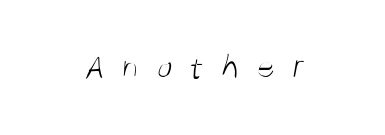
Q: Is the text bold? A: No.
Q: Is the typeface a serif or a sans-serif typeface? A: Sans-serif.
Q: Is the text underlined? A: No.
Q: Is the spacing between letters normal or unusually wide? A: Unusually wide.
Q: Width (condensed, normal, or wide)? A: Condensed.
Q: Stroke contrast? A: Medium.
Q: x-height? A: Large.
Q: Monospaced? A: No.
